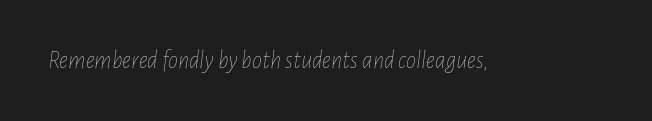
Q: Is the text bold? A: No.
Q: Is the text italic (slanted)? A: Yes, it leans right by about 7 degrees.
Q: Is the text underlined? A: No.
Q: Is the spacing between letters normal or unusually wide? A: Normal.
